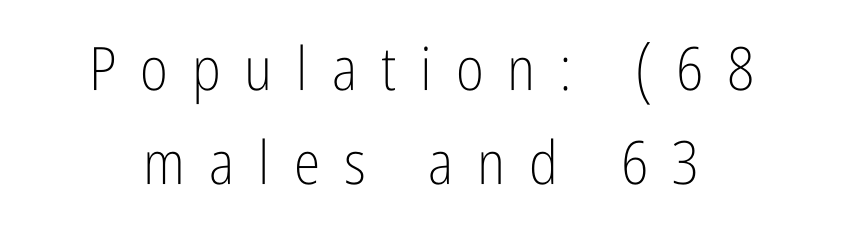
The image shows 60 px light, condensed sans-serif type, upright; set centered, normal line spacing (1.57x), unusually wide letter spacing (+0.4 em), not underlined; low stroke contrast and a medium x-height.
